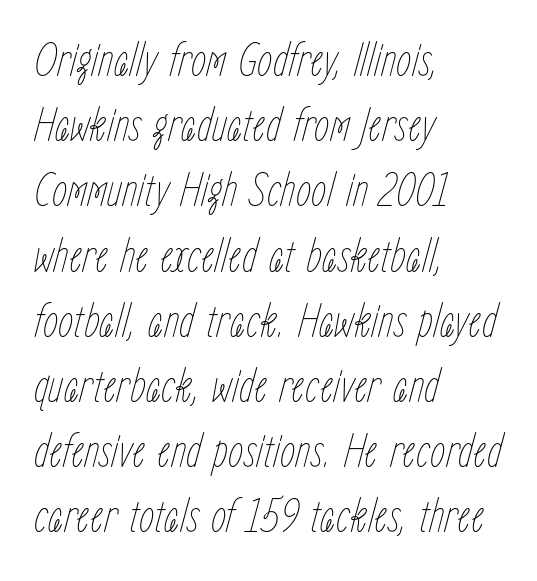
The image shows 49 px thin, condensed type, italic (leaning right); set left-aligned, normal line spacing (1.33x), normal letter spacing, not underlined; low stroke contrast and a medium x-height.
